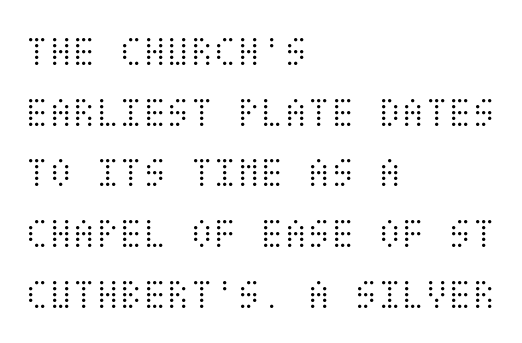
Q: Is the text bold? A: No.
Q: Is the text italic (slanted)? A: No, it is upright.
Q: Is the text underlined? A: No.
Q: How is the paragraph aligned? A: Left-aligned.
Q: Is the spacing between letters normal or unusually wide? A: Normal.
Q: Is the spacing between lines tight, normal or loose? A: Normal.
Q: Width (condensed, normal, or wide)? A: Condensed.
Q: Stroke contrast? A: Medium.
Q: x-height? A: Large.
